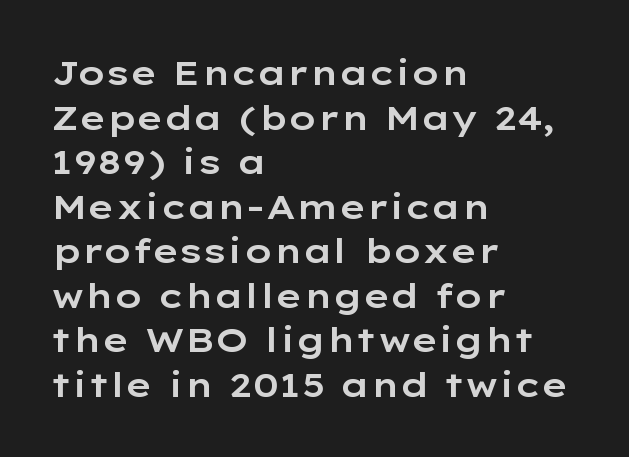
The image shows 34 px wide sans-serif type, upright; set left-aligned, normal line spacing (1.31x), normal letter spacing, not underlined; low stroke contrast and a medium x-height.
